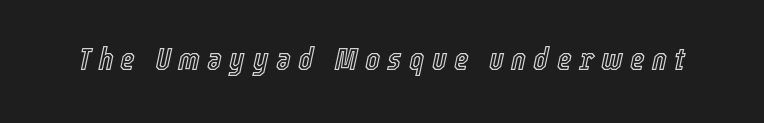
Q: Is the text italic (slanted)? A: Yes, it leans right by about 12 degrees.
Q: Is the text underlined? A: No.
Q: Is the spacing between letters normal or unusually wide? A: Unusually wide.
Q: Width (condensed, normal, or wide)? A: Condensed.
Q: x-height? A: Medium.
Q: Monospaced? A: No.
